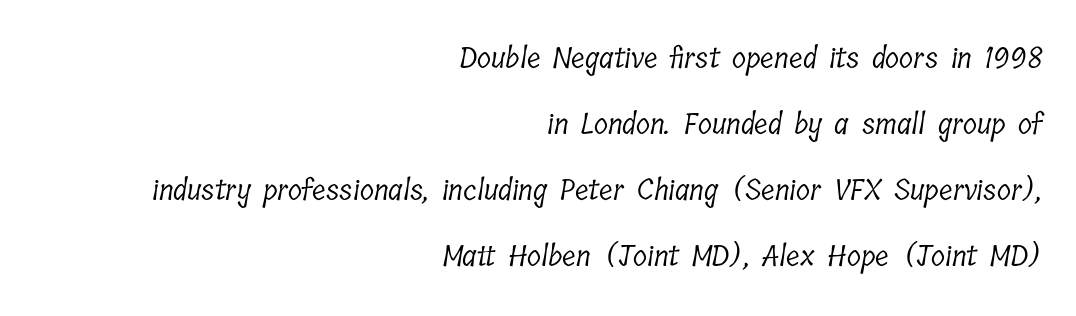
Q: Is the text bold? A: No.
Q: Is the typeface a serif or a sans-serif typeface? A: Serif.
Q: Is the text underlined? A: No.
Q: How is the paragraph aligned? A: Right-aligned.
Q: Is the spacing between letters normal or unusually wide? A: Normal.
Q: Is the spacing between lines tight, normal or loose? A: Loose.
Q: Width (condensed, normal, or wide)? A: Condensed.
Q: Stroke contrast? A: Low.
Q: x-height? A: Medium.
Q: Monospaced? A: No.
